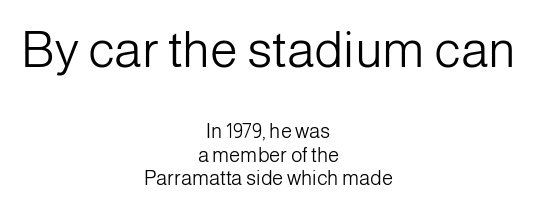
Q: Is the text bold? A: No.
Q: Is the text italic (slanted)? A: No, it is upright.
Q: Is the typeface a serif or a sans-serif typeface? A: Sans-serif.
Q: Is the text underlined? A: No.
Q: How is the paragraph aligned? A: Centered.
Q: Is the spacing between letters normal or unusually wide? A: Normal.
Q: Which block of text is set in a larger size, the first (top) or the second (bottom)? A: The first (top) one.
Q: Width (condensed, normal, or wide)? A: Normal.
Q: Stroke contrast? A: Low.
Q: x-height? A: Medium.
Q: Monospaced? A: No.
